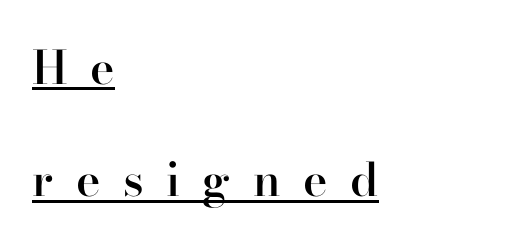
Q: Is the text bold? A: Semi-bold.
Q: Is the text italic (slanted)? A: No, it is upright.
Q: Is the typeface a serif or a sans-serif typeface? A: Serif.
Q: Is the text underlined? A: Yes.
Q: How is the paragraph aligned? A: Left-aligned.
Q: Is the spacing between letters normal or unusually wide? A: Unusually wide.
Q: Is the spacing between lines tight, normal or loose? A: Loose.
Q: Width (condensed, normal, or wide)? A: Normal.
Q: Stroke contrast? A: High.
Q: x-height? A: Small.
Q: Monospaced? A: No.
